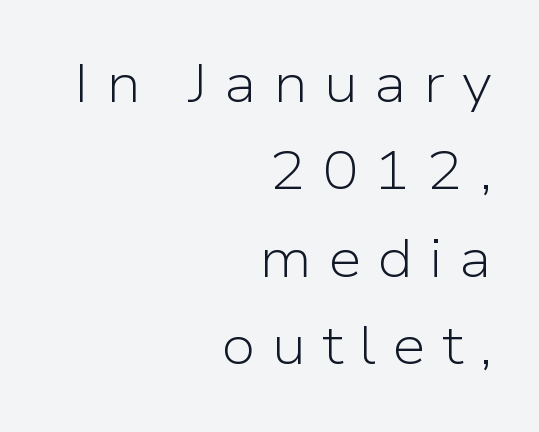
The image shows 54 px light sans-serif type, upright; set right-aligned, normal line spacing (1.62x), unusually wide letter spacing (+0.3 em), not underlined; low stroke contrast and a medium x-height.
